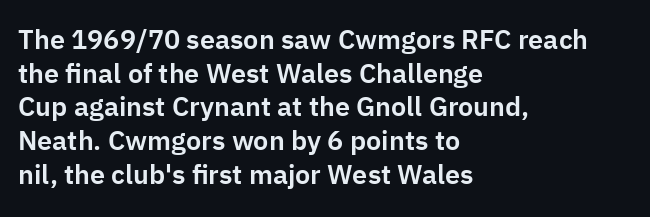
{"italic": "no", "underline": "no", "align": "left", "line_spacing": "normal", "line_spacing_ratio": 1.25, "letter_spacing": "normal", "letter_spacing_em": 0.0, "glyph_px": 27}
